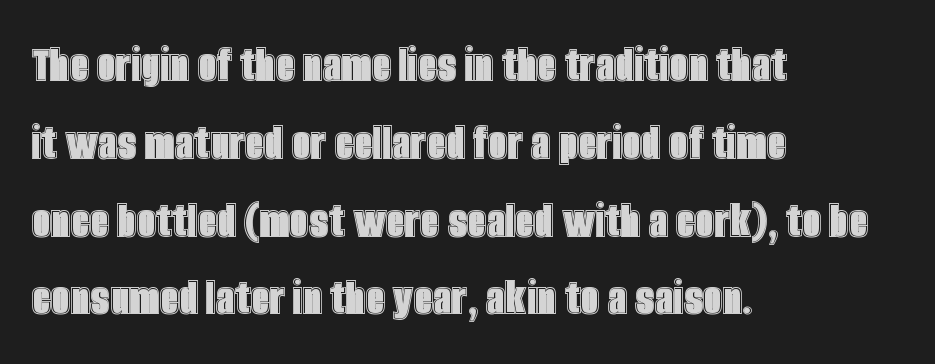
Q: Is the text italic (slanted)? A: No, it is upright.
Q: Is the text underlined? A: No.
Q: How is the paragraph aligned? A: Left-aligned.
Q: Is the spacing between letters normal or unusually wide? A: Normal.
Q: Is the spacing between lines tight, normal or loose? A: Normal.
Q: Width (condensed, normal, or wide)? A: Condensed.
Q: x-height? A: Large.
Q: Monospaced? A: No.
